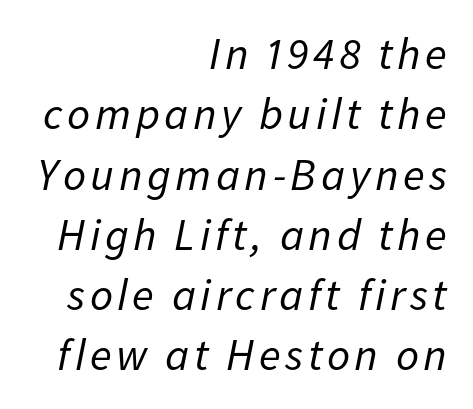
The lettering tilts uniformly, giving the passage an italic look. The rendering uses natural spacing where letterforms have individual widths. Weight class: somewhere from thin through regular. Compared with a flush-left layout, this one pins lines to the opposite, right side.
